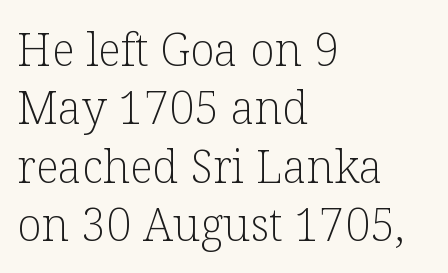
{"serif": "yes", "italic": "no", "bold": "no", "weight": "light", "width": "normal", "stroke_contrast": "low", "x_height": "medium", "monospaced": "no", "underline": "no", "align": "left", "line_spacing": "normal", "line_spacing_ratio": 1.3, "letter_spacing": "normal", "letter_spacing_em": 0.0, "glyph_px": 45}
